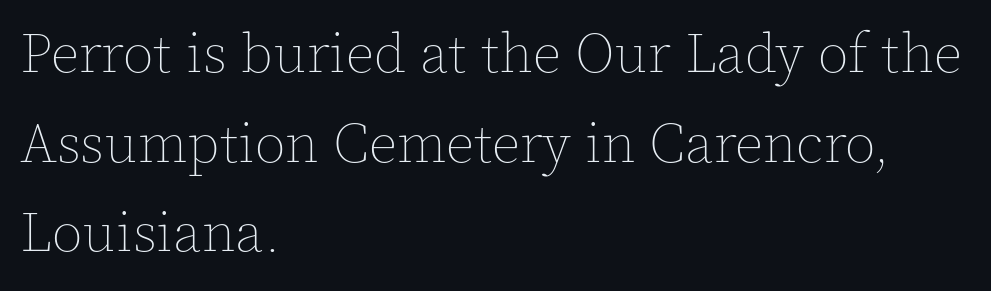
{"italic": "no", "bold": "no", "weight": "thin", "width": "normal", "x_height": "medium", "monospaced": "no", "underline": "no", "align": "left", "line_spacing": "normal", "line_spacing_ratio": 1.6, "letter_spacing": "normal", "letter_spacing_em": 0.0, "glyph_px": 56}
